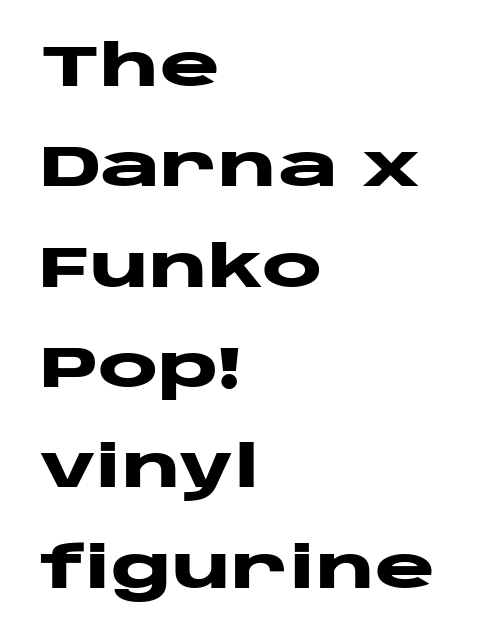
{"serif": "no", "italic": "no", "bold": "yes", "weight": "heavy", "width": "wide", "stroke_contrast": "low", "x_height": "large", "monospaced": "no", "underline": "no", "align": "left", "line_spacing_ratio": 1.76, "letter_spacing": "normal", "letter_spacing_em": 0.0, "glyph_px": 57}
